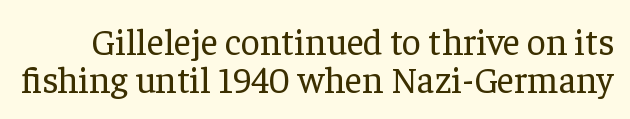
The image shows 37 px regular-weight serif type, upright; set tight line spacing (1.04x), normal letter spacing, not underlined; low stroke contrast and a medium x-height.
